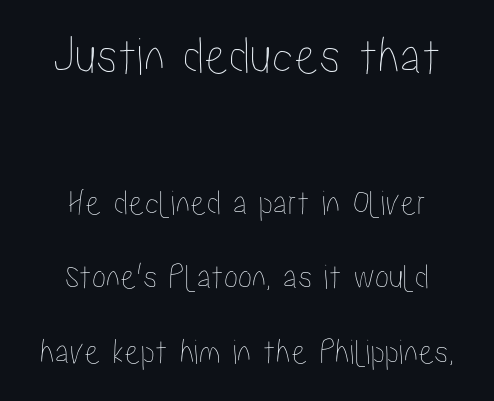
{"italic": "no", "width": "condensed", "stroke_contrast": "low", "x_height": "medium", "monospaced": "no", "underline": "no", "align": "center", "line_spacing": "loose", "line_spacing_ratio": 2.08, "letter_spacing": "normal", "letter_spacing_em": 0.0, "larger_block": "first", "size_ratio": 1.5, "glyph_px": 54}
